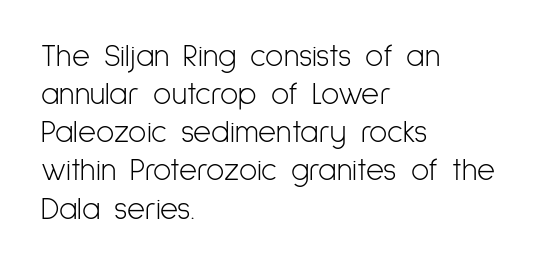
Q: Is the text bold? A: No.
Q: Is the text italic (slanted)? A: No, it is upright.
Q: Is the typeface a serif or a sans-serif typeface? A: Sans-serif.
Q: Is the text underlined? A: No.
Q: How is the paragraph aligned? A: Left-aligned.
Q: Is the spacing between letters normal or unusually wide? A: Normal.
Q: Width (condensed, normal, or wide)? A: Condensed.
Q: Stroke contrast? A: Low.
Q: x-height? A: Medium.
Q: Monospaced? A: No.
